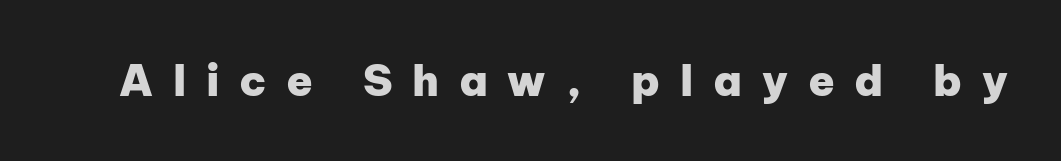
Do the characters align in a grid? No, the font is proportional. Strokes here are thick enough to call this a true bold. Is there any slant? The stems are plumb. Underlining? Definitely not there.
